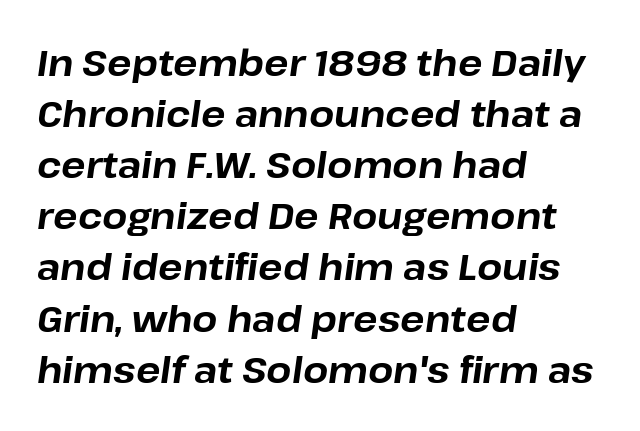
{"italic": "yes", "lean": "right", "slant_degrees": 8, "bold": "yes", "weight": "bold", "width": "normal", "stroke_contrast": "low", "x_height": "medium", "monospaced": "no", "underline": "no", "align": "left", "line_spacing": "normal", "line_spacing_ratio": 1.42, "letter_spacing": "normal", "letter_spacing_em": 0.0, "glyph_px": 36}
